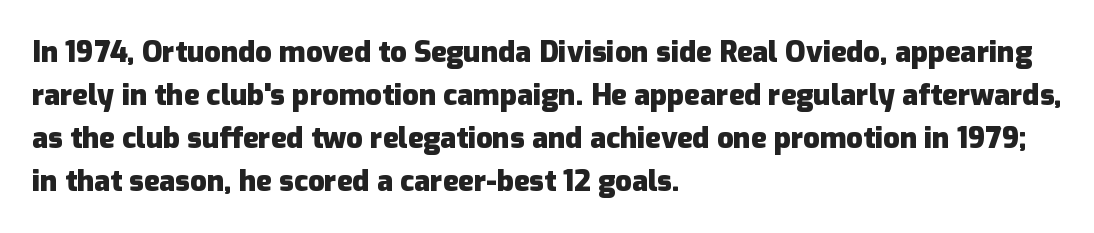
Q: Is the text bold? A: Yes.
Q: Is the text italic (slanted)? A: No, it is upright.
Q: Is the typeface a serif or a sans-serif typeface? A: Sans-serif.
Q: Is the text underlined? A: No.
Q: How is the paragraph aligned? A: Left-aligned.
Q: Is the spacing between letters normal or unusually wide? A: Normal.
Q: Is the spacing between lines tight, normal or loose? A: Normal.
Q: Width (condensed, normal, or wide)? A: Normal.
Q: Stroke contrast? A: Low.
Q: x-height? A: Medium.
Q: Monospaced? A: No.
